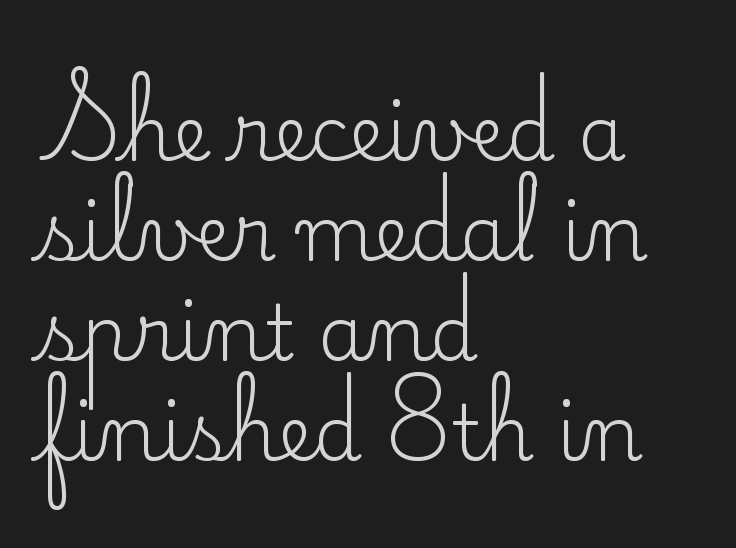
The image shows 77 px regular-weight type, upright; set left-aligned, normal line spacing (1.3x), normal letter spacing, not underlined; low stroke contrast and a small x-height.
